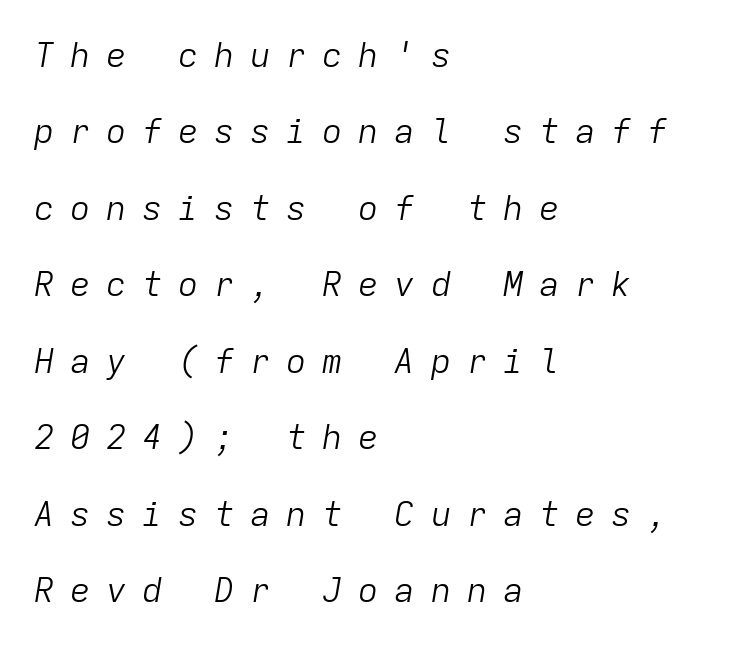
Q: Is the text bold? A: No.
Q: Is the text italic (slanted)? A: Yes, it leans right by about 9 degrees.
Q: Is the text underlined? A: No.
Q: How is the paragraph aligned? A: Left-aligned.
Q: Is the spacing between letters normal or unusually wide? A: Unusually wide.
Q: Is the spacing between lines tight, normal or loose? A: Loose.
Q: Width (condensed, normal, or wide)? A: Normal.
Q: Stroke contrast? A: Low.
Q: x-height? A: Medium.
Q: Monospaced? A: Yes.
